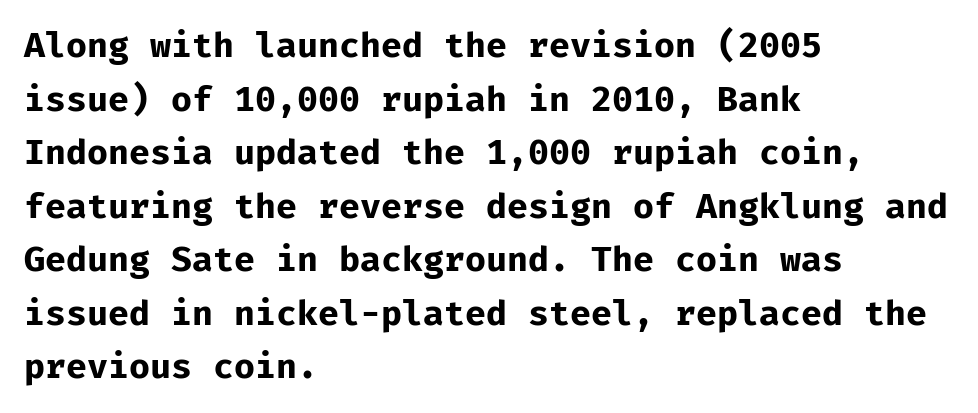
This rendering leaves character spacing at its baseline value. The passage shown is typed in a monospace face where columns stay perfectly aligned. One glance says typical: line gaps are just what's usual. Line beginnings align vertically; line endings do not. In terms of posture, this sample is upright. Letterform terminals end flat and unadorned throughout the passage.
